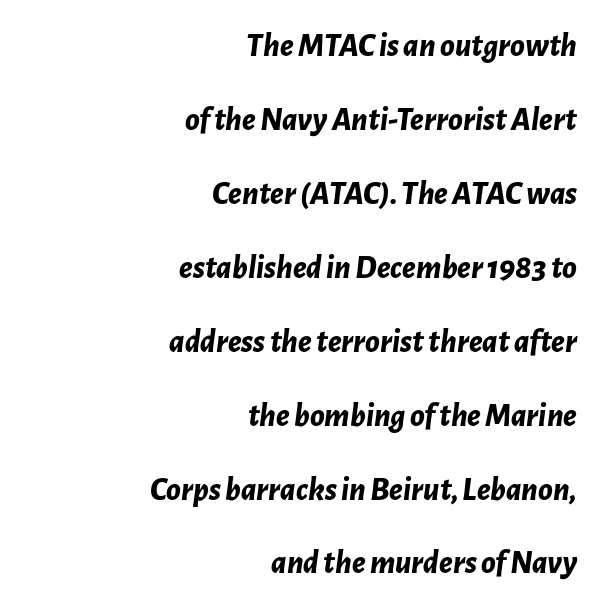
Q: Is the text bold? A: Yes.
Q: Is the text italic (slanted)? A: Yes, it leans right by about 7 degrees.
Q: Is the text underlined? A: No.
Q: How is the paragraph aligned? A: Right-aligned.
Q: Is the spacing between letters normal or unusually wide? A: Normal.
Q: Is the spacing between lines tight, normal or loose? A: Loose.
Q: Width (condensed, normal, or wide)? A: Normal.
Q: Stroke contrast? A: Low.
Q: x-height? A: Medium.
Q: Monospaced? A: No.
